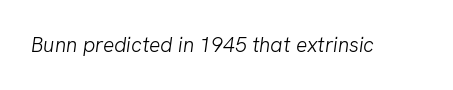
Q: Is the text bold? A: No.
Q: Is the text underlined? A: No.
Q: Is the spacing between letters normal or unusually wide? A: Normal.
